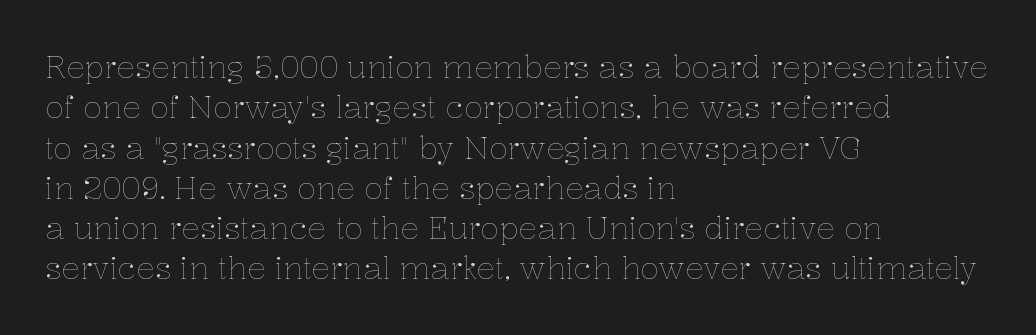
The image shows 31 px thin type, upright; set left-aligned, normal line spacing (1.3x), normal letter spacing, not underlined; low stroke contrast and a medium x-height.
